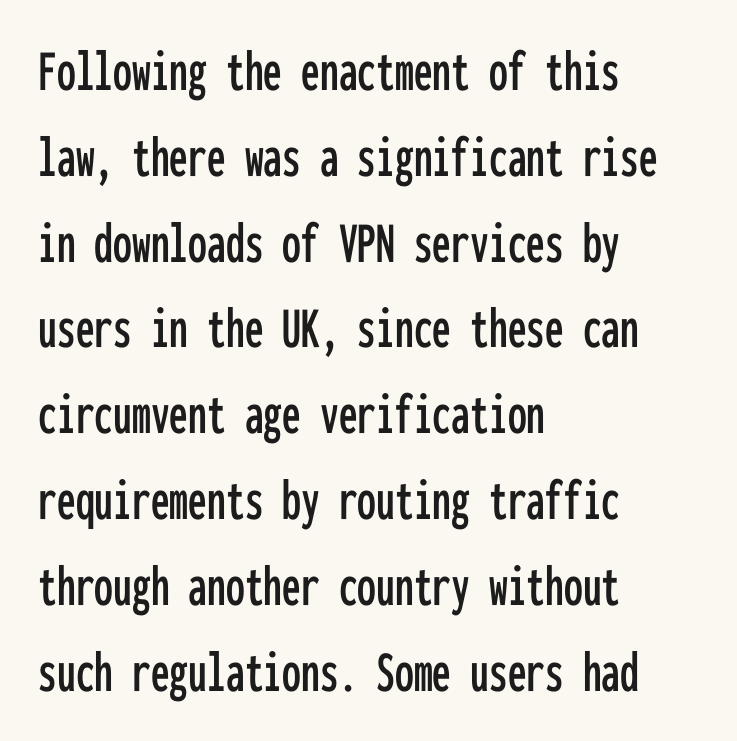
Q: Is the text italic (slanted)? A: No, it is upright.
Q: Is the typeface a serif or a sans-serif typeface? A: Sans-serif.
Q: Is the text underlined? A: No.
Q: How is the paragraph aligned? A: Left-aligned.
Q: Is the spacing between letters normal or unusually wide? A: Normal.
Q: Is the spacing between lines tight, normal or loose? A: Normal.
Q: Width (condensed, normal, or wide)? A: Condensed.
Q: Stroke contrast? A: Low.
Q: x-height? A: Medium.
Q: Monospaced? A: Yes.
